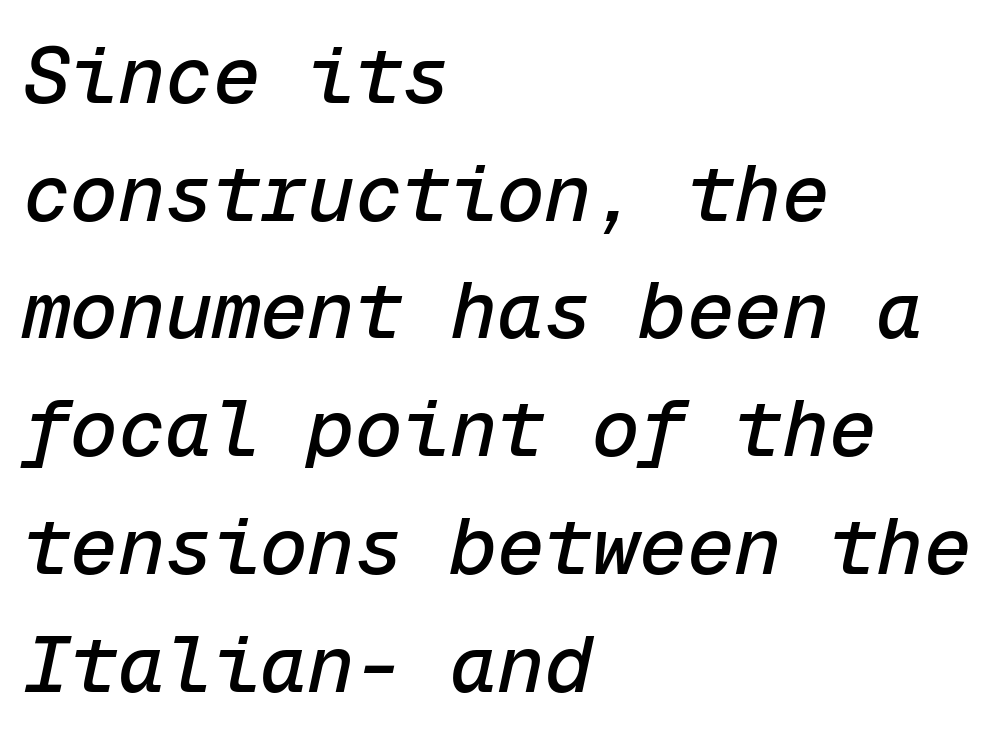
The image shows 79 px text type, italic (leaning right), monospaced; set left-aligned, normal line spacing (1.49x), normal letter spacing, not underlined; low stroke contrast and a medium x-height.
